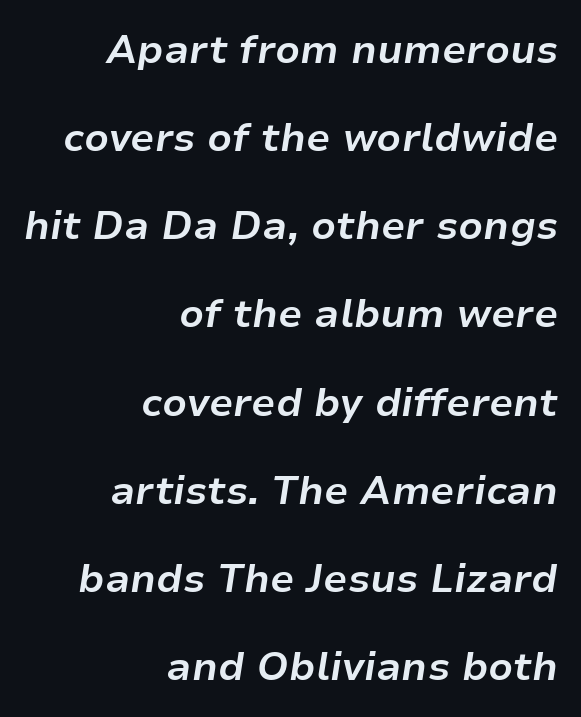
Q: Is the text bold? A: Yes.
Q: Is the text italic (slanted)? A: Yes, it leans right by about 9 degrees.
Q: Is the text underlined? A: No.
Q: How is the paragraph aligned? A: Right-aligned.
Q: Is the spacing between letters normal or unusually wide? A: Normal.
Q: Is the spacing between lines tight, normal or loose? A: Loose.
Q: Width (condensed, normal, or wide)? A: Normal.
Q: Stroke contrast? A: Low.
Q: x-height? A: Medium.
Q: Monospaced? A: No.
